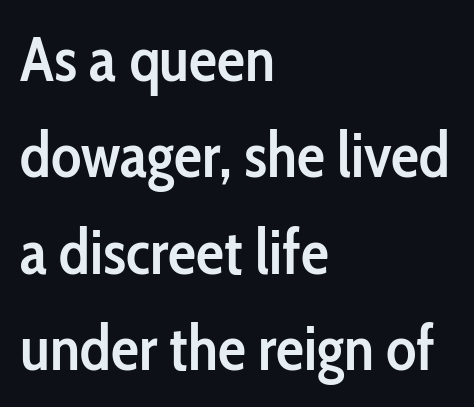
The image shows 63 px semibold, condensed sans-serif type, upright; set left-aligned, normal line spacing (1.53x), normal letter spacing, not underlined; low stroke contrast and a medium x-height.
